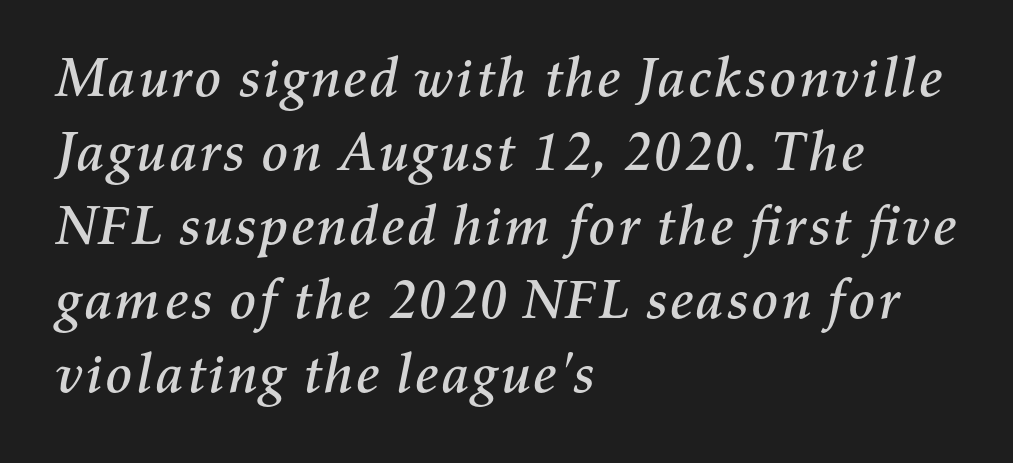
This is oblique type, the kind used for emphasis or titles. Horizontally, the lines are justified to the leading edge only. Proportional: the letters do not fall into vertical columns. Interline gaps are of average width in this sample.
